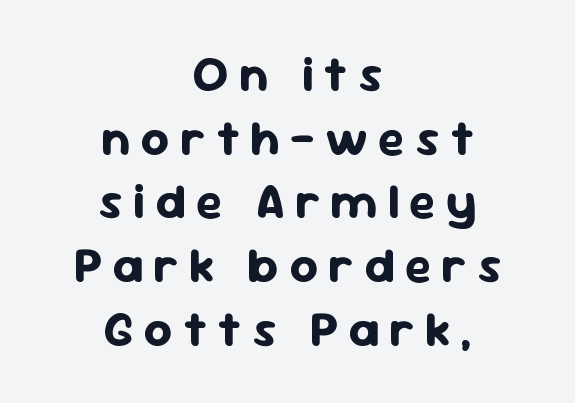
Q: Is the text bold? A: Yes.
Q: Is the text italic (slanted)? A: No, it is upright.
Q: Is the typeface a serif or a sans-serif typeface? A: Sans-serif.
Q: Is the text underlined? A: No.
Q: How is the paragraph aligned? A: Centered.
Q: Is the spacing between letters normal or unusually wide? A: Unusually wide.
Q: Is the spacing between lines tight, normal or loose? A: Normal.
Q: Width (condensed, normal, or wide)? A: Normal.
Q: Stroke contrast? A: Low.
Q: x-height? A: Medium.
Q: Monospaced? A: No.
